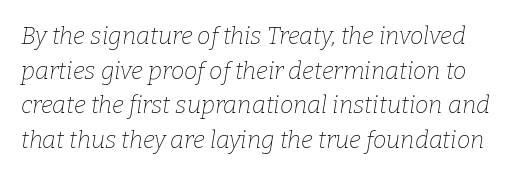
Q: Is the text bold? A: No.
Q: Is the text italic (slanted)? A: Yes, it leans right by about 9 degrees.
Q: Is the text underlined? A: No.
Q: Is the spacing between letters normal or unusually wide? A: Normal.
Q: Is the spacing between lines tight, normal or loose? A: Normal.
